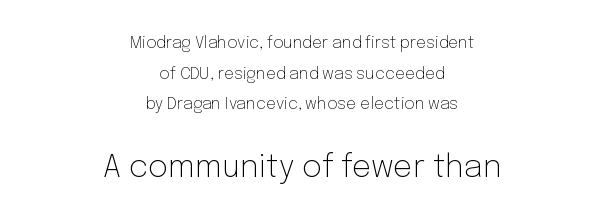
Q: Is the text bold? A: No.
Q: Is the text italic (slanted)? A: No, it is upright.
Q: Is the typeface a serif or a sans-serif typeface? A: Sans-serif.
Q: Is the text underlined? A: No.
Q: How is the paragraph aligned? A: Centered.
Q: Is the spacing between letters normal or unusually wide? A: Normal.
Q: Is the spacing between lines tight, normal or loose? A: Loose.
Q: Which block of text is set in a larger size, the first (top) or the second (bottom)? A: The second (bottom) one.
Q: Width (condensed, normal, or wide)? A: Normal.
Q: Stroke contrast? A: Low.
Q: x-height? A: Medium.
Q: Monospaced? A: No.
